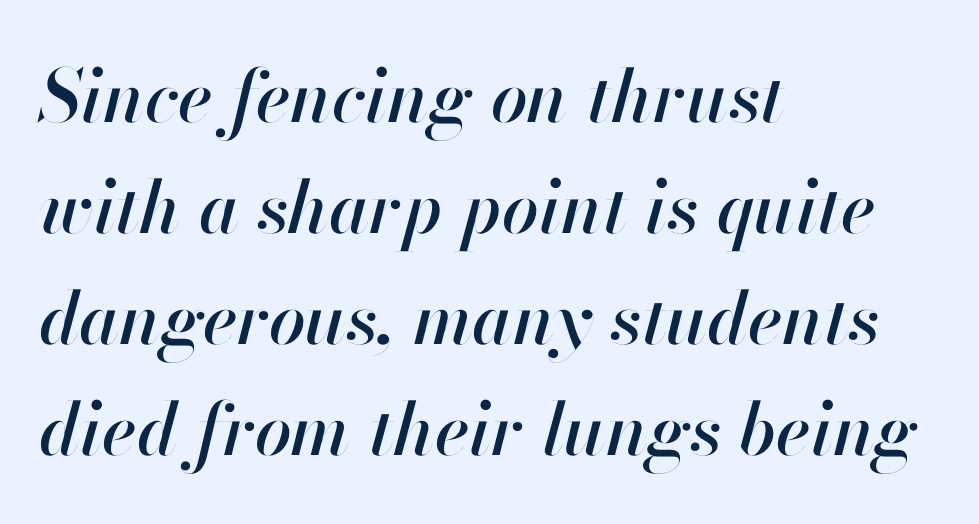
{"italic": "yes", "lean": "right", "slant_degrees": 13, "width": "normal", "stroke_contrast": "high", "x_height": "small", "monospaced": "no", "underline": "no", "align": "left", "line_spacing": "normal", "line_spacing_ratio": 1.52, "letter_spacing": "normal", "letter_spacing_em": 0.0, "glyph_px": 73}
